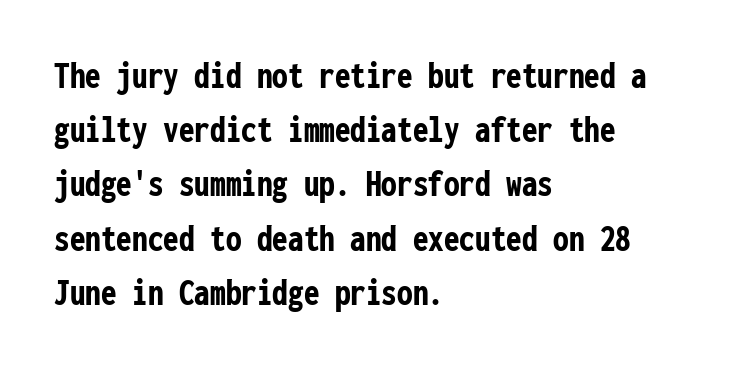
Here the designer chose a console-style face with uniform glyph widths. How are the letters spaced? Ordinarily, with no added tracking. Baseline-to-baseline distance is the conventional proportion of letter height. Anything drawn beneath the words? Only blank space. When letters stand straight like this, we call the style roman or upright. Set as a true bold cut, around the 700 mark.
